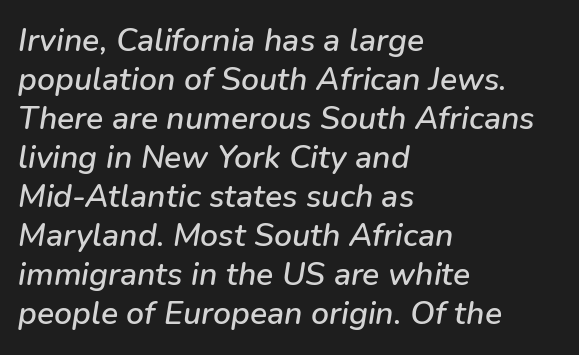
The image shows 32 px text type, italic (leaning right); set left-aligned, line spacing 1.22x, normal letter spacing, not underlined; low stroke contrast and a medium x-height.
